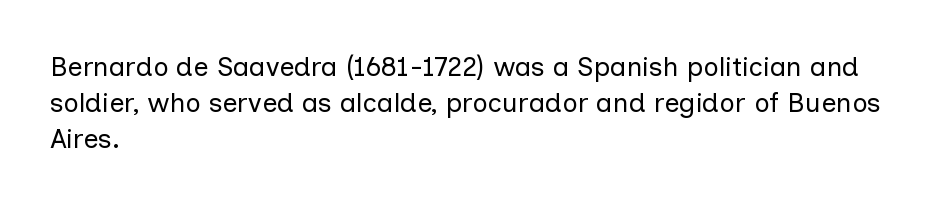
The strokes carry an ordinary text weight at most. Teacher's note: observe the even left margin — that is flush-left alignment. The lines sit at an ordinary, default distance from one another. Does extra space separate the letters? No, they use regular spacing. Posture: vertical. The specimen omits any rule beneath the text block's lines.
